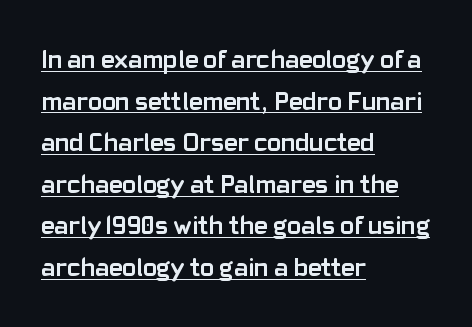
{"italic": "no", "bold": "yes", "underline": "yes", "align": "left", "line_spacing": "normal", "line_spacing_ratio": 1.6, "letter_spacing": "normal", "letter_spacing_em": 0.0, "glyph_px": 26}
